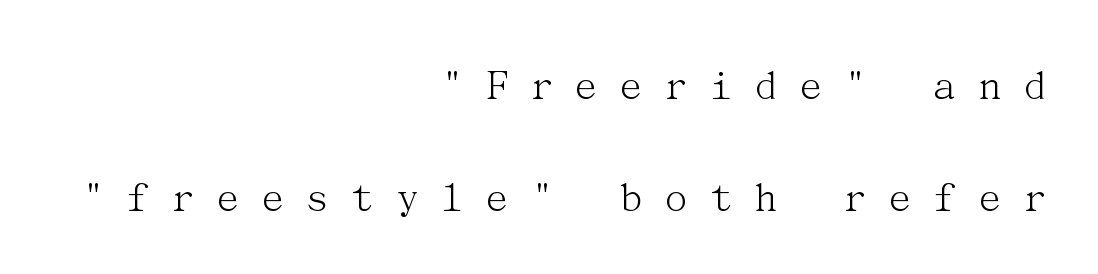
{"serif": "yes", "italic": "no", "bold": "no", "weight": "light", "width": "normal", "stroke_contrast": "medium", "x_height": "medium", "underline": "no", "align": "right", "line_spacing": "loose", "line_spacing_ratio": 2.49, "letter_spacing": "wide", "letter_spacing_em": 0.41, "glyph_px": 45}
